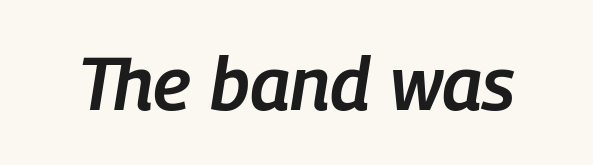
{"italic": "yes", "lean": "right", "slant_degrees": 9, "bold": "semi", "weight": "semibold", "width": "condensed", "stroke_contrast": "low", "x_height": "medium", "monospaced": "no", "underline": "no", "letter_spacing": "normal", "letter_spacing_em": 0.0, "glyph_px": 74}
